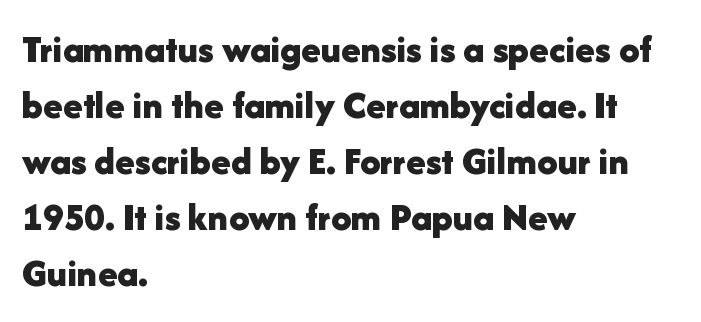
{"serif": "no", "italic": "no", "bold": "yes", "weight": "bold", "width": "normal", "stroke_contrast": "low", "x_height": "medium", "monospaced": "no", "underline": "no", "align": "left", "line_spacing": "normal", "line_spacing_ratio": 1.4, "letter_spacing": "normal", "letter_spacing_em": 0.0, "glyph_px": 40}
